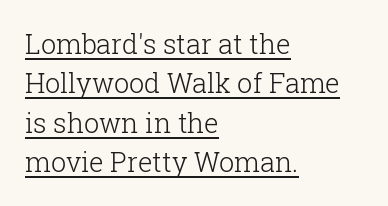
The ragged edge is on the right, which tells us the setting is flush left. The horizontal fit of the characters is conventional and even. Weight: regular or lighter. Notice how the stems are strictly vertical — no italics here. In terms of leading, this rendering sits right in the middle. In designer terms, the underline attribute is active on this setting.
